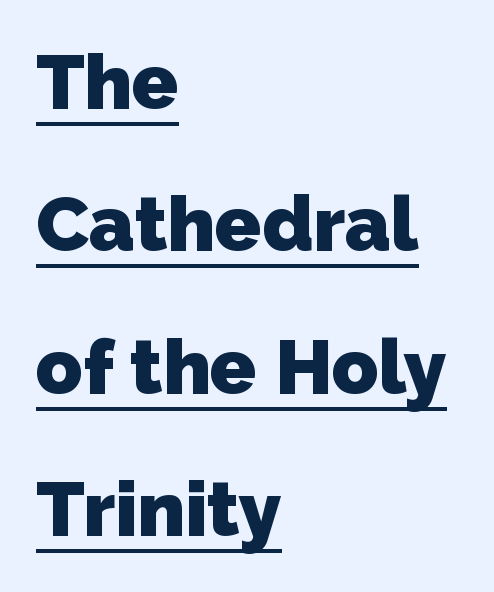
{"serif": "no", "bold": "yes", "weight": "heavy", "width": "normal", "stroke_contrast": "low", "x_height": "medium", "monospaced": "no", "underline": "yes", "align": "left", "line_spacing_ratio": 1.85, "letter_spacing": "normal", "letter_spacing_em": 0.0, "glyph_px": 77}
